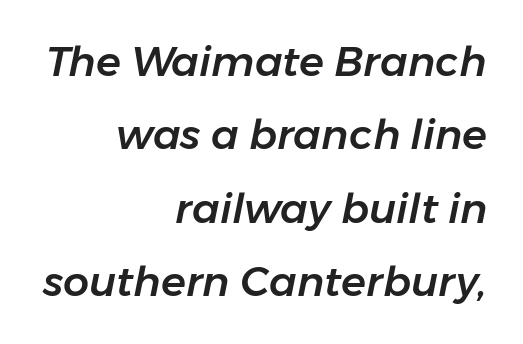
The specimen reads as italic at a glance. Reading down the block, your eye finds every line finishing at a fixed right position. The glyphs are unaccompanied by any horizontal stroke below them. Default kerning and tracking; the words read as compact shapes. Note the varied advance widths — an 'i' is clearly narrower than an 'm'.
